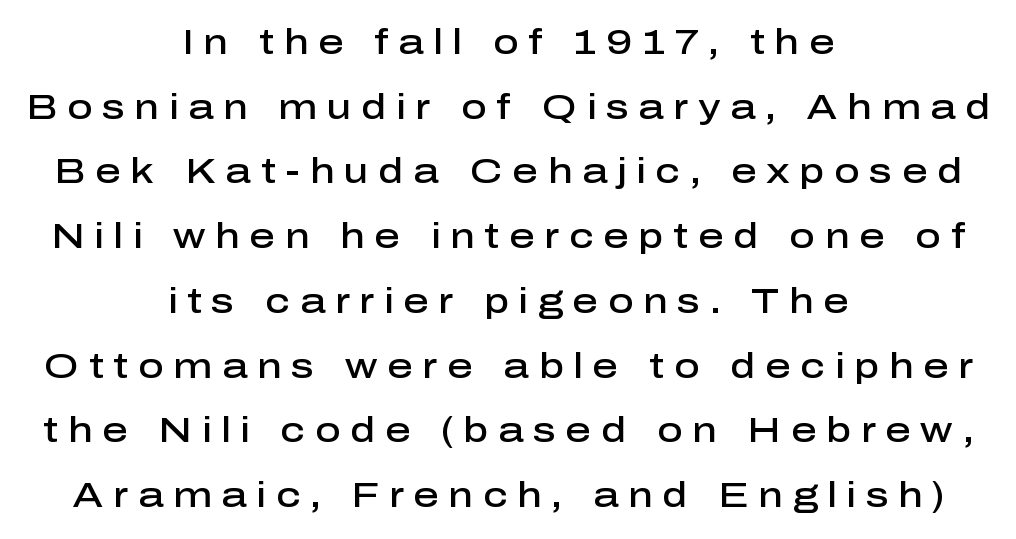
The image shows 35 px semibold sans-serif type, upright; set centered, line spacing 1.85x, unusually wide letter spacing (+0.28 em), not underlined; low stroke contrast and a medium x-height.
